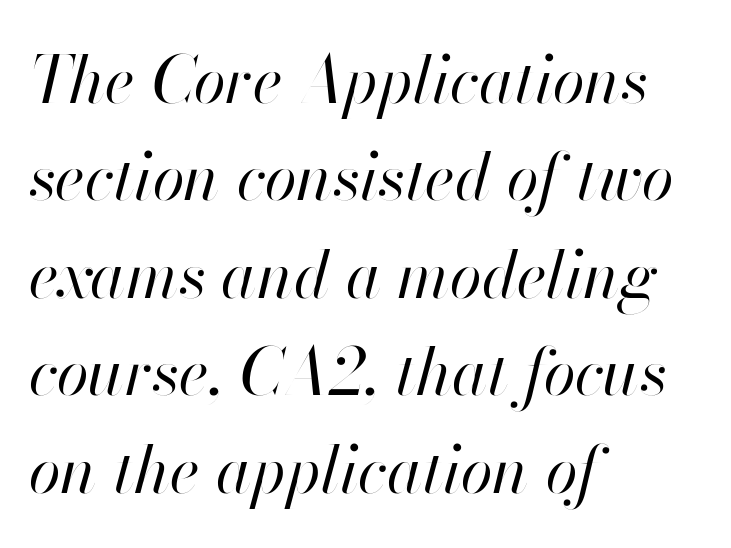
No extra ink here — the face is not bold. The type is set solid horizontally, with unmodified tracking. Words float on clear page, feet unadorned. Does the lettering tilt? It does — this is italic. The lines are quadded left. Reading down the column, the eye jumps a familiar distance to each next line.
